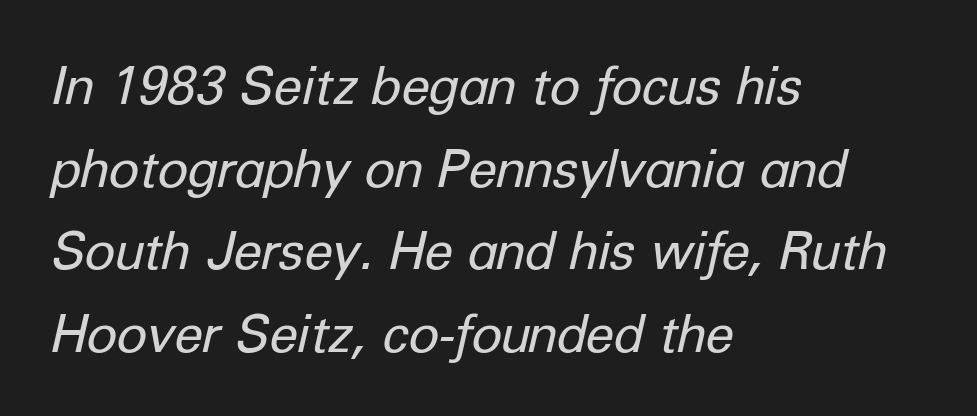
{"italic": "yes", "lean": "right", "slant_degrees": 12, "bold": "no", "weight": "regular", "width": "normal", "stroke_contrast": "low", "x_height": "medium", "monospaced": "no", "underline": "no", "align": "left", "line_spacing": "normal", "line_spacing_ratio": 1.59, "letter_spacing": "normal", "letter_spacing_em": 0.0, "glyph_px": 52}
